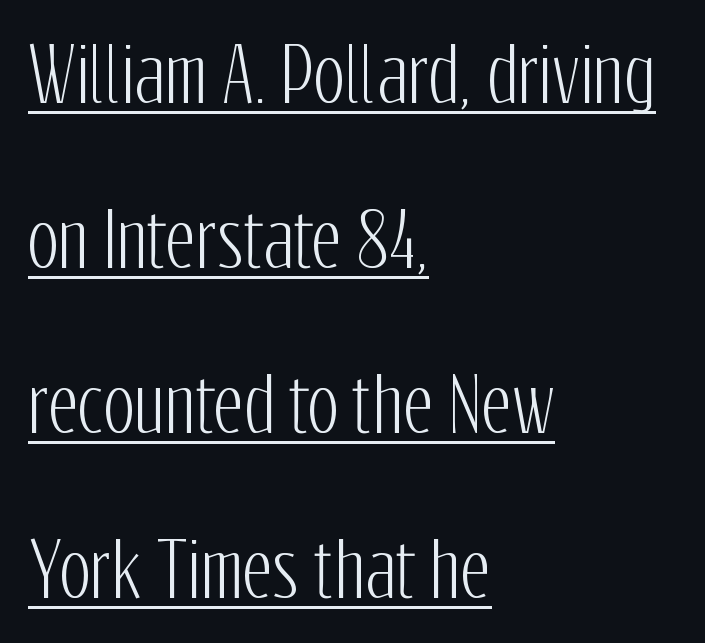
{"serif": "no", "italic": "no", "width": "condensed", "stroke_contrast": "low", "x_height": "medium", "monospaced": "no", "underline": "yes", "align": "left", "line_spacing": "loose", "line_spacing_ratio": 2.23, "letter_spacing": "normal", "letter_spacing_em": 0.0, "glyph_px": 74}
